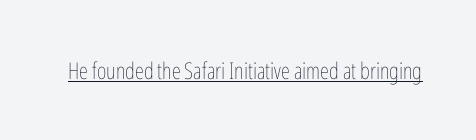
Students, observe the line beneath the letters — that is underlining. You can tell it's not italic because the verticals are truly vertical. Stems here are at most as thick as an everyday book face. Between one letter and the next there's only the usual sliver of space.
